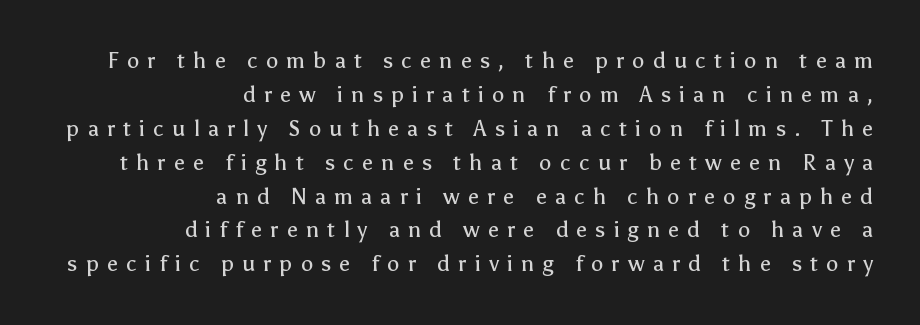
{"italic": "no", "bold": "no", "underline": "no", "align": "right", "line_spacing": "normal", "line_spacing_ratio": 1.54, "letter_spacing": "wide", "letter_spacing_em": 0.37, "glyph_px": 22}
